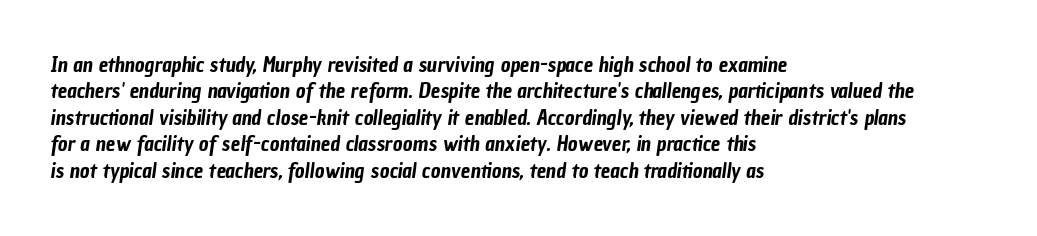
Q: Is the text underlined? A: No.
Q: How is the paragraph aligned? A: Left-aligned.
Q: Is the spacing between letters normal or unusually wide? A: Normal.
Q: Is the spacing between lines tight, normal or loose? A: Normal.
